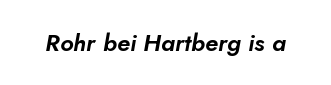
Q: Is the text italic (slanted)? A: Yes, it leans right by about 5 degrees.
Q: Is the text underlined? A: No.
Q: Is the spacing between letters normal or unusually wide? A: Normal.
